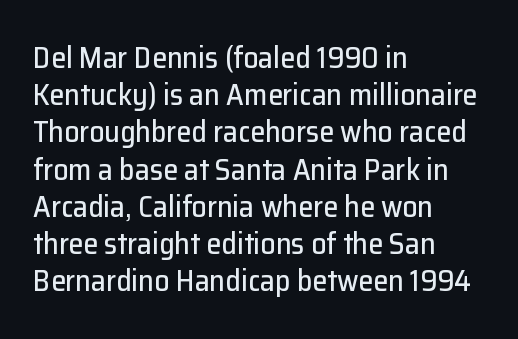
Honestly, the letter spacing is just normal — you wouldn't notice it. Check the space under the baseline: it is left empty. Grotesque or geometric, the face here clearly has no serifs. Note the varied advance widths — an 'i' is clearly narrower than an 'm'. This sample is left-justified, so line endings fall wherever the words run out. Posture: straight, roman, zero tilt.
